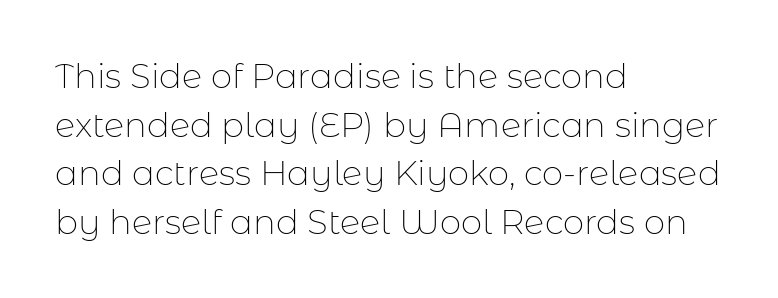
The image shows 34 px thin sans-serif type, upright; set left-aligned, normal line spacing (1.43x), normal letter spacing, not underlined; low stroke contrast and a medium x-height.
